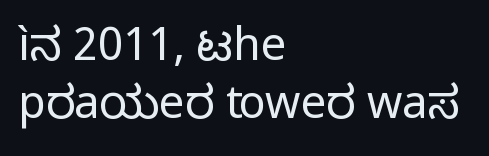
The image shows 45 px regular-weight sans-serif type, upright; set left-aligned, normal line spacing (1.29x), normal letter spacing, not underlined; low stroke contrast and a medium x-height.
